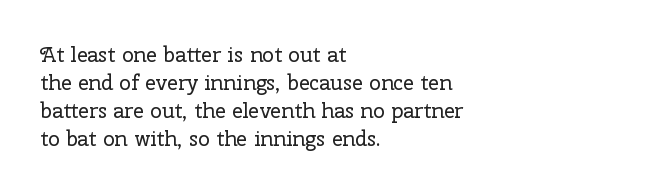
The image shows 21 px text type, upright; set left-aligned, normal line spacing (1.34x), normal letter spacing, not underlined.
